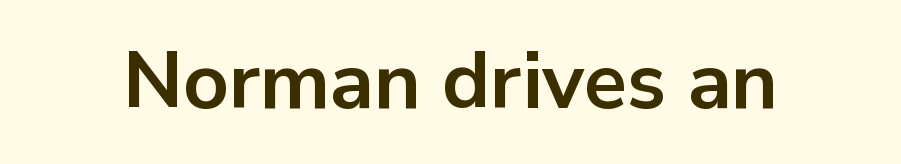
Q: Is the text bold? A: Yes.
Q: Is the text italic (slanted)? A: No, it is upright.
Q: Is the typeface a serif or a sans-serif typeface? A: Sans-serif.
Q: Is the text underlined? A: No.
Q: Is the spacing between letters normal or unusually wide? A: Normal.
Q: Width (condensed, normal, or wide)? A: Normal.
Q: Stroke contrast? A: Low.
Q: x-height? A: Medium.
Q: Monospaced? A: No.
